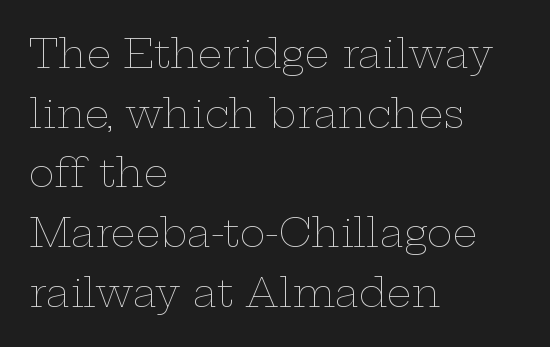
Caption: face not bold, strokes unweighted. Clear beneath every line of the passage. The vertical gap from one line to the next is medium. A classic flush-left, rag-right setting is used for this passage.
